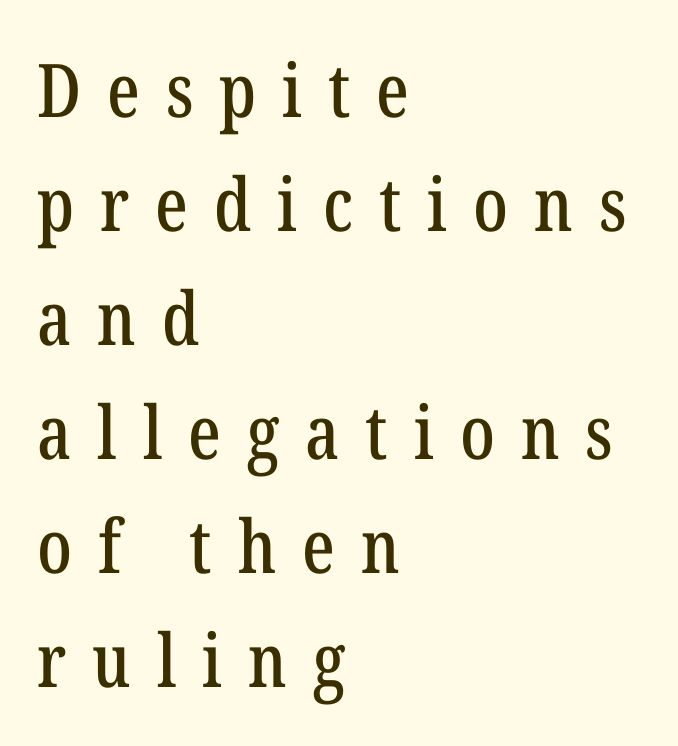
The text was rendered using a seriffed face with decorative stroke endings. Plain, unruled lines of type. Reading down the column, the eye jumps a familiar distance to each next line. In terms of letterspacing, this is a distinctly airy, spread setting.
